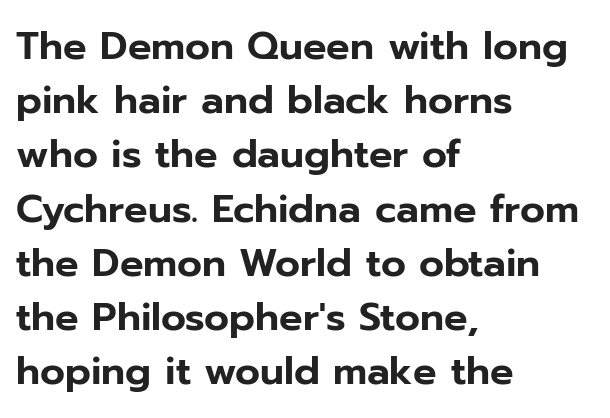
Q: Is the text italic (slanted)? A: No, it is upright.
Q: Is the typeface a serif or a sans-serif typeface? A: Sans-serif.
Q: Is the text underlined? A: No.
Q: How is the paragraph aligned? A: Left-aligned.
Q: Is the spacing between letters normal or unusually wide? A: Normal.
Q: Is the spacing between lines tight, normal or loose? A: Normal.
Q: Width (condensed, normal, or wide)? A: Normal.
Q: Stroke contrast? A: Low.
Q: x-height? A: Medium.
Q: Monospaced? A: No.
